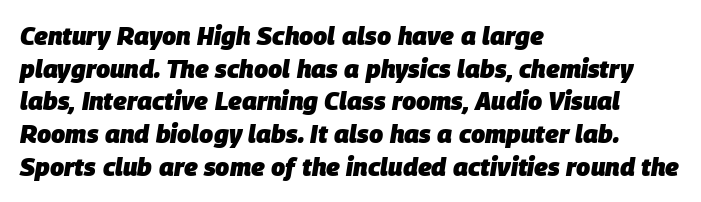
Q: Is the text bold? A: Yes.
Q: Is the text italic (slanted)? A: Yes, it leans right by about 9 degrees.
Q: Is the text underlined? A: No.
Q: How is the paragraph aligned? A: Left-aligned.
Q: Is the spacing between letters normal or unusually wide? A: Normal.
Q: Is the spacing between lines tight, normal or loose? A: Normal.
